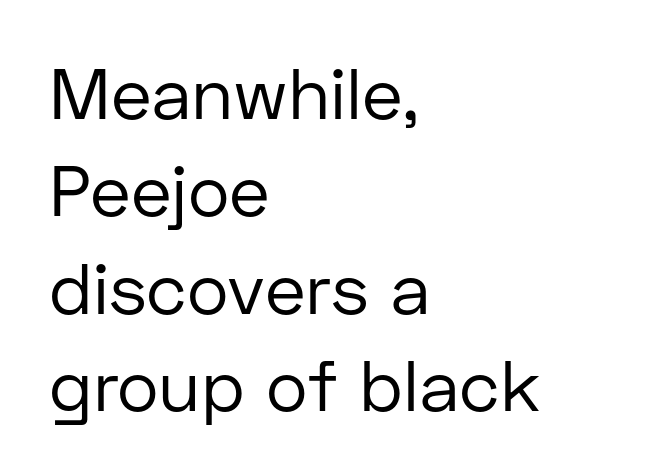
{"serif": "no", "italic": "no", "bold": "no", "weight": "regular", "width": "normal", "stroke_contrast": "low", "x_height": "medium", "monospaced": "no", "underline": "no", "align": "left", "line_spacing": "normal", "line_spacing_ratio": 1.37, "letter_spacing": "normal", "letter_spacing_em": 0.0, "glyph_px": 71}
